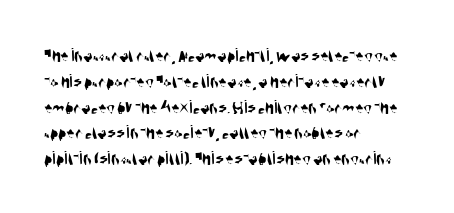
The lines are quadded left. Students, note that the glyphs here touch the page at normal intervals. The zone under the glyphs is completely vacant. The lines sit at an ordinary, default distance from one another.
